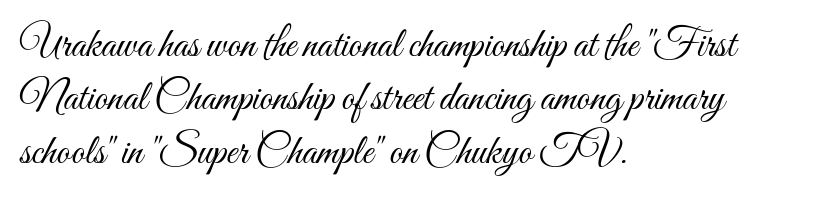
{"bold": "no", "weight": "light", "width": "condensed", "stroke_contrast": "medium", "x_height": "small", "monospaced": "no", "underline": "no", "align": "left", "line_spacing": "normal", "line_spacing_ratio": 1.27, "letter_spacing": "normal", "letter_spacing_em": 0.0, "glyph_px": 42}
